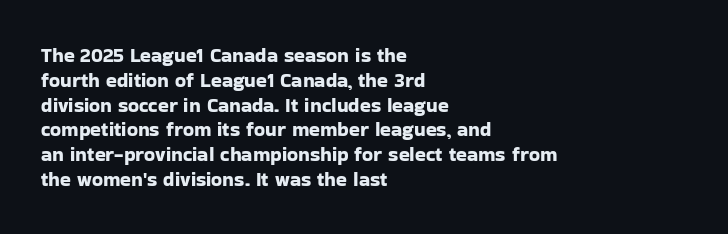
The image shows 20 px text type, upright; set left-aligned, line spacing 1.24x, normal letter spacing, not underlined.
